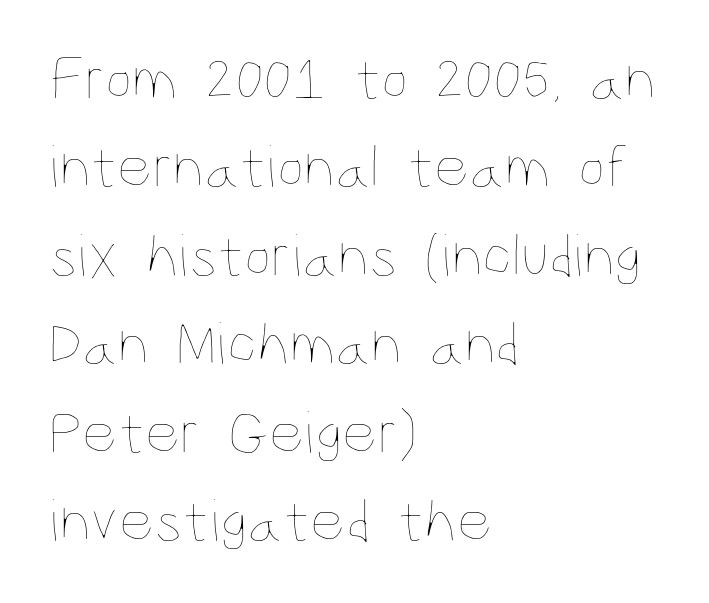
The image shows 61 px thin, condensed type, upright; set left-aligned, normal line spacing (1.45x), normal letter spacing, not underlined; low stroke contrast and a large x-height.
